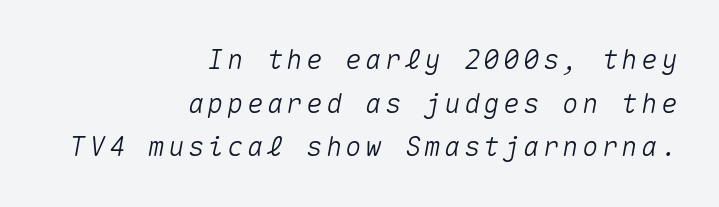
Unmarked baselines from the first word to the last. Which margin do the lines hug? The right one — the left edge is uneven. Looking at the ascenders, they clearly lean. The block of text has a typical density, with ordinary space between rows.
